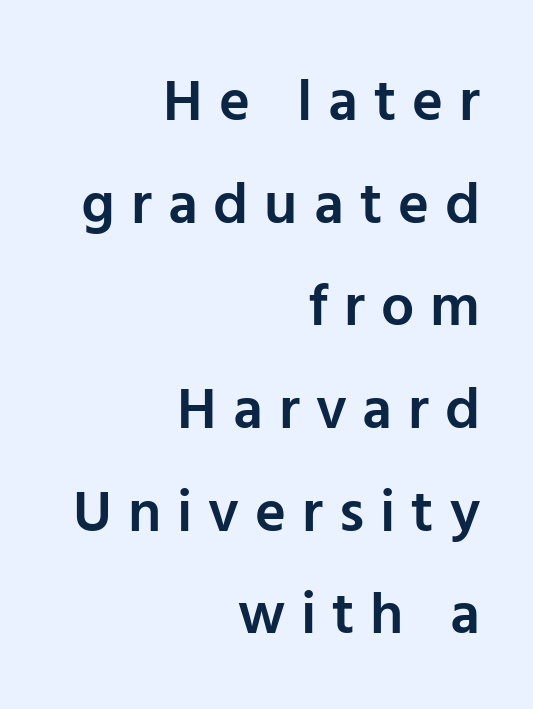
Q: Is the text bold? A: Semi-bold.
Q: Is the text italic (slanted)? A: No, it is upright.
Q: Is the typeface a serif or a sans-serif typeface? A: Sans-serif.
Q: Is the text underlined? A: No.
Q: How is the paragraph aligned? A: Right-aligned.
Q: Is the spacing between letters normal or unusually wide? A: Unusually wide.
Q: Width (condensed, normal, or wide)? A: Normal.
Q: Stroke contrast? A: Low.
Q: x-height? A: Medium.
Q: Monospaced? A: No.
